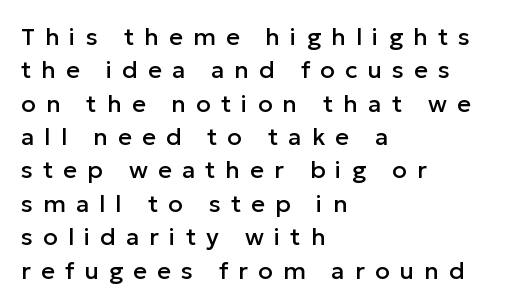
The image shows 24 px text type, upright; set left-aligned, normal line spacing (1.39x), unusually wide letter spacing (+0.42 em), not underlined.
